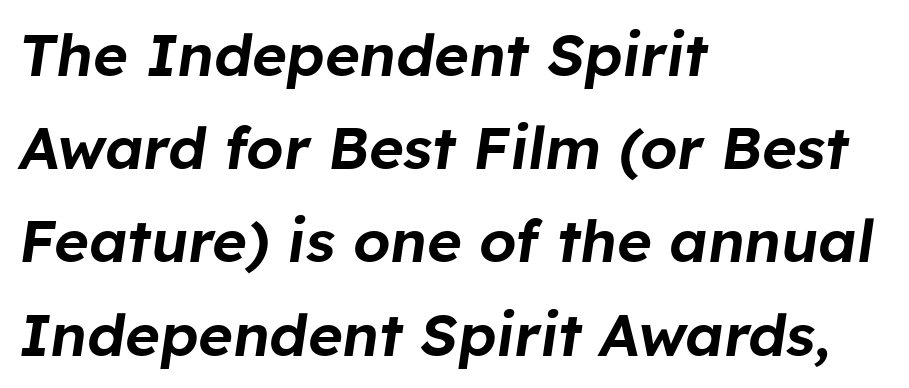
The image shows 59 px text type, italic (leaning right); set left-aligned, normal line spacing (1.58x), normal letter spacing, not underlined; low stroke contrast and a medium x-height.
